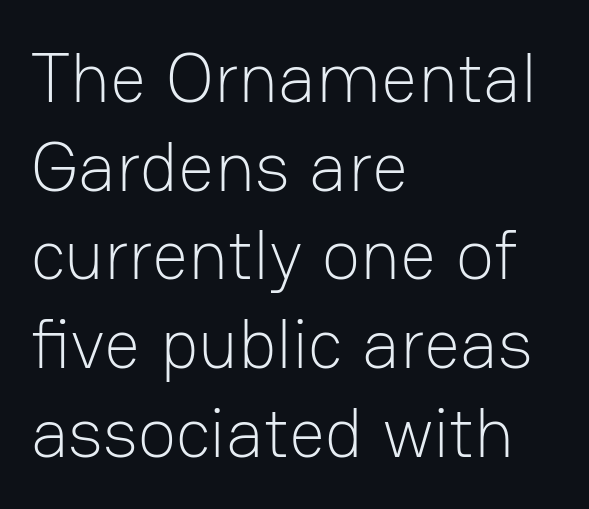
Posture: straight, roman, zero tilt. The characters are drawn with everyday or finer stroke widths. Descenders are the only things crossing below the line. The lines in this sample share a left origin and differ only in where they stop.
